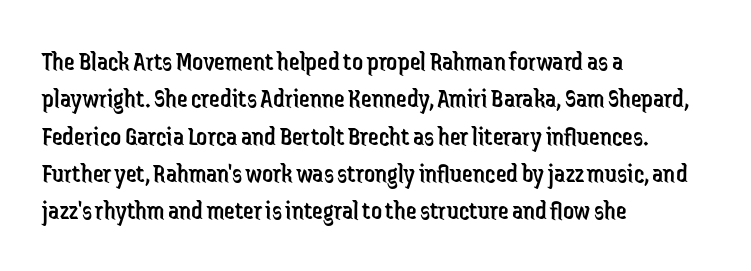
The image shows 27 px text type, upright; set left-aligned, normal line spacing (1.38x), normal letter spacing, not underlined.
